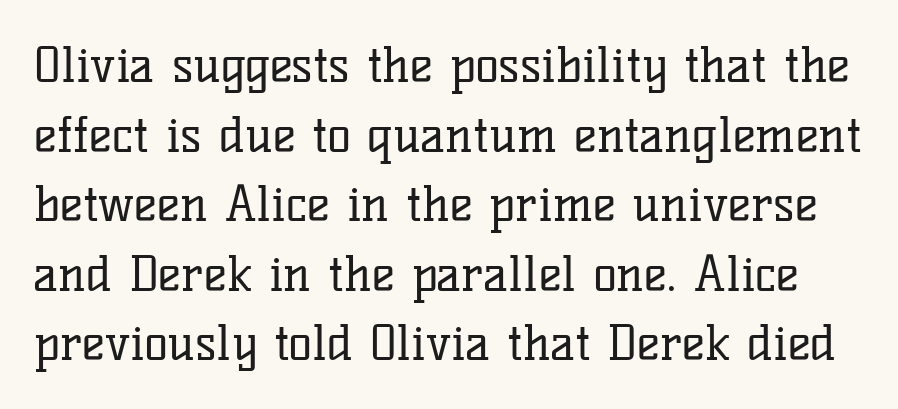
{"serif": "yes", "italic": "no", "bold": "no", "weight": "regular", "width": "normal", "stroke_contrast": "low", "x_height": "medium", "monospaced": "no", "underline": "no", "line_spacing": "normal", "line_spacing_ratio": 1.42, "letter_spacing": "normal", "letter_spacing_em": 0.0, "glyph_px": 49}
